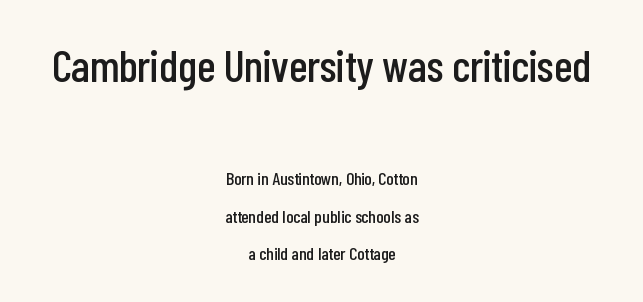
This sample is center-justified, so both line endings float freely. A sans-serif font was chosen for this passage. Size contrast runs from large at the top to small at the bottom. In terms of letterspacing, this is plain default setting. The letters stand straight up with perfectly vertical stems.
